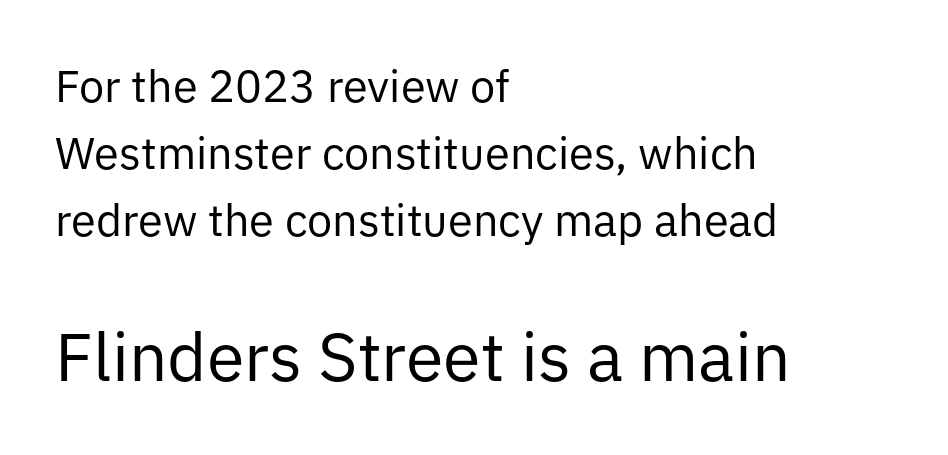
Leading matches the norm, producing a regular column. The axis of the letterforms is exactly vertical. Letter spacing: default. The type family on display is of the sans-serif kind. The strip under each line holds only bare page.
